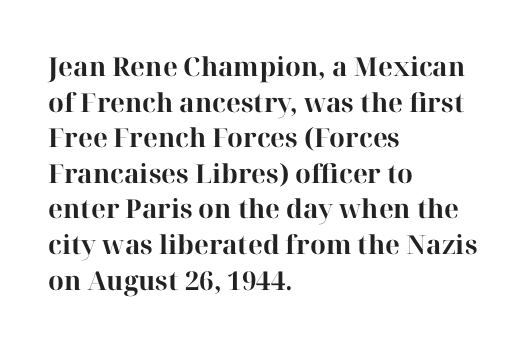
Q: Is the text bold? A: Yes.
Q: Is the text italic (slanted)? A: No, it is upright.
Q: Is the text underlined? A: No.
Q: How is the paragraph aligned? A: Left-aligned.
Q: Is the spacing between letters normal or unusually wide? A: Normal.
Q: Is the spacing between lines tight, normal or loose? A: Normal.
